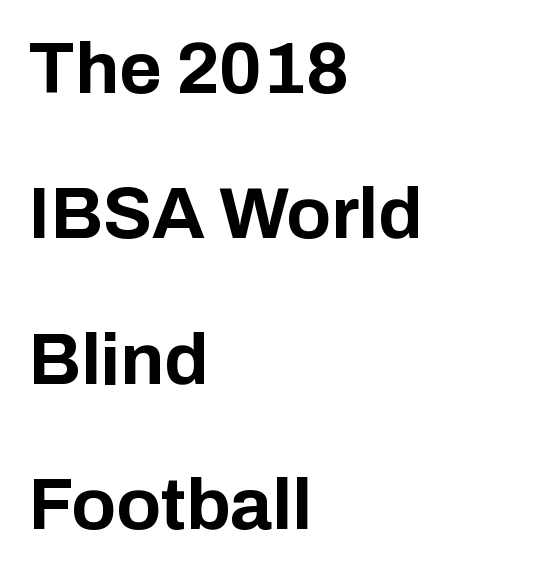
Thick stems and heavy bowls — unmistakably bold. These lines were composed using upright roman letters. Horizontal bands of white between lines are thick stripes. Note: no serifs on the glyphs.
